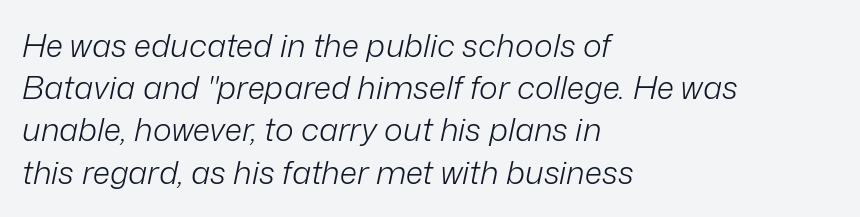
Q: Is the text bold? A: No.
Q: Is the text italic (slanted)? A: Yes, it leans right by about 12 degrees.
Q: Is the text underlined? A: No.
Q: How is the paragraph aligned? A: Left-aligned.
Q: Is the spacing between letters normal or unusually wide? A: Normal.
Q: Is the spacing between lines tight, normal or loose? A: Normal.
Q: Width (condensed, normal, or wide)? A: Normal.
Q: Stroke contrast? A: Low.
Q: x-height? A: Medium.
Q: Monospaced? A: No.
